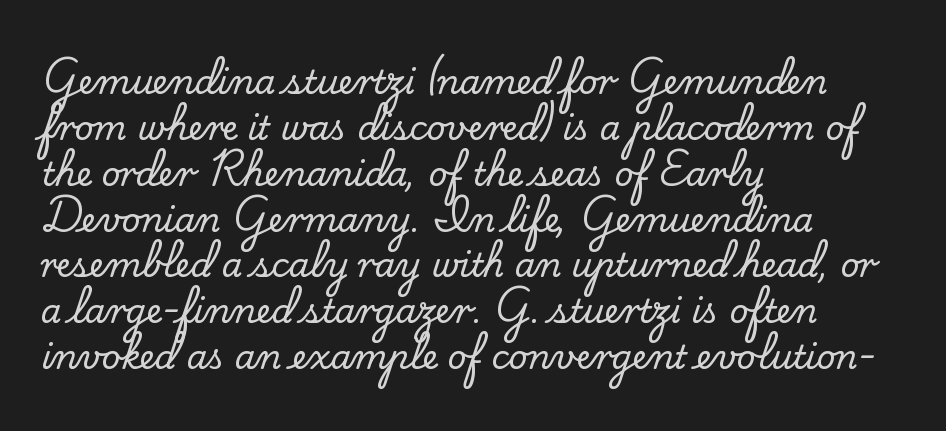
Q: Is the text italic (slanted)? A: Yes.
Q: Is the typeface a serif or a sans-serif typeface? A: Serif.
Q: Is the text underlined? A: No.
Q: How is the paragraph aligned? A: Left-aligned.
Q: Is the spacing between letters normal or unusually wide? A: Normal.
Q: Is the spacing between lines tight, normal or loose? A: Normal.
Q: Width (condensed, normal, or wide)? A: Normal.
Q: Stroke contrast? A: Low.
Q: x-height? A: Small.
Q: Monospaced? A: No.
